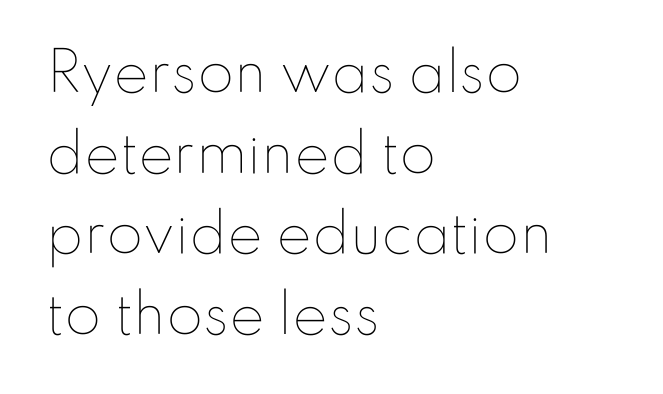
The image shows 53 px thin type, upright; set left-aligned, normal line spacing (1.52x), normal letter spacing, not underlined; low stroke contrast and a small x-height.
